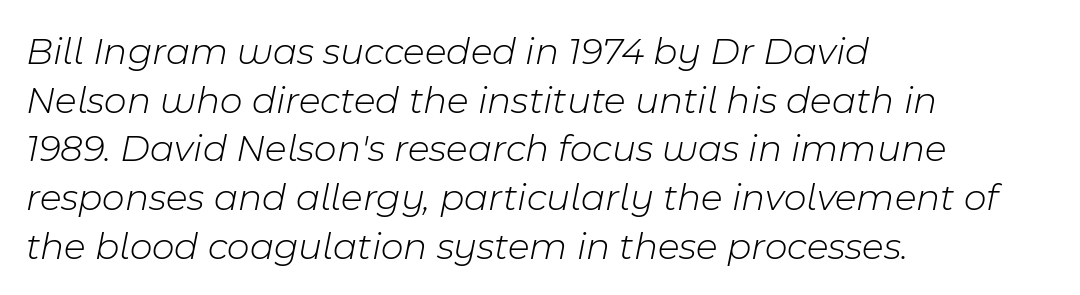
{"italic": "yes", "lean": "right", "slant_degrees": 11, "bold": "no", "weight": "light", "width": "normal", "stroke_contrast": "low", "x_height": "medium", "monospaced": "no", "underline": "no", "align": "left", "line_spacing": "normal", "line_spacing_ratio": 1.25, "letter_spacing": "normal", "letter_spacing_em": 0.0, "glyph_px": 39}
